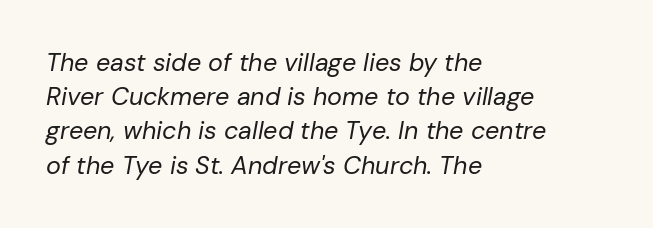
Q: Is the text bold? A: No.
Q: Is the text italic (slanted)? A: Yes, it leans right by about 10 degrees.
Q: Is the text underlined? A: No.
Q: How is the paragraph aligned? A: Left-aligned.
Q: Is the spacing between letters normal or unusually wide? A: Normal.
Q: Is the spacing between lines tight, normal or loose? A: Normal.
